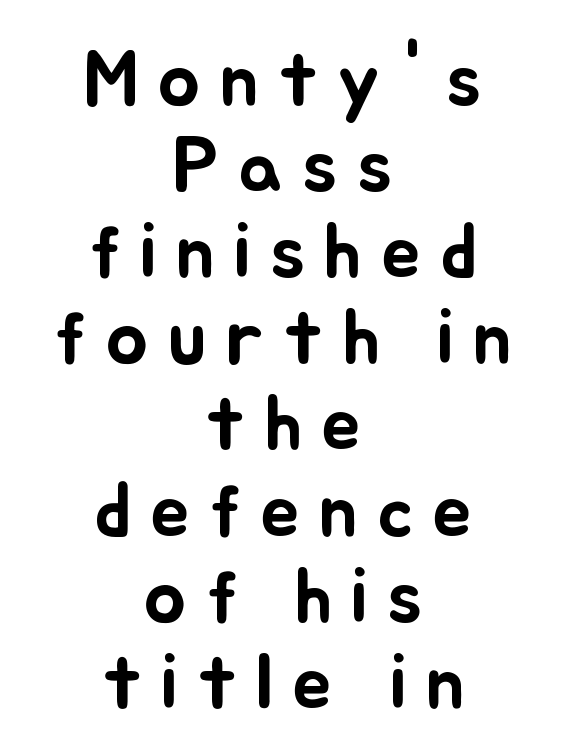
Q: Is the text italic (slanted)? A: No, it is upright.
Q: Is the text underlined? A: No.
Q: How is the paragraph aligned? A: Centered.
Q: Is the spacing between letters normal or unusually wide? A: Unusually wide.
Q: Is the spacing between lines tight, normal or loose? A: Tight.
Q: Width (condensed, normal, or wide)? A: Normal.
Q: Stroke contrast? A: Low.
Q: x-height? A: Small.
Q: Monospaced? A: No.
